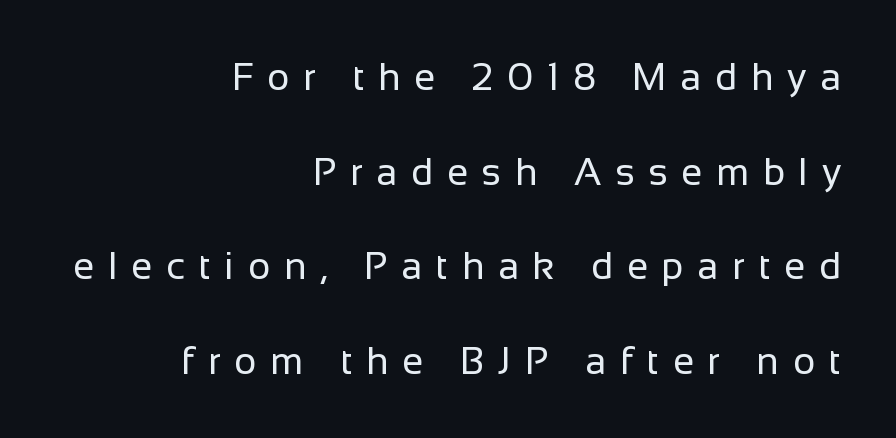
Q: Is the text bold? A: No.
Q: Is the text italic (slanted)? A: No, it is upright.
Q: Is the typeface a serif or a sans-serif typeface? A: Sans-serif.
Q: Is the text underlined? A: No.
Q: How is the paragraph aligned? A: Right-aligned.
Q: Is the spacing between letters normal or unusually wide? A: Unusually wide.
Q: Is the spacing between lines tight, normal or loose? A: Loose.
Q: Width (condensed, normal, or wide)? A: Normal.
Q: Stroke contrast? A: Low.
Q: x-height? A: Medium.
Q: Monospaced? A: No.
